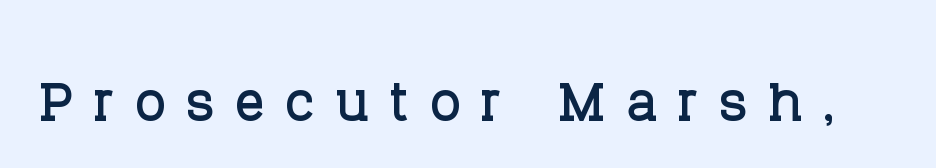
The image shows 74 px serif type, upright; set unusually wide letter spacing (+0.27 em), not underlined; low stroke contrast and a large x-height.
